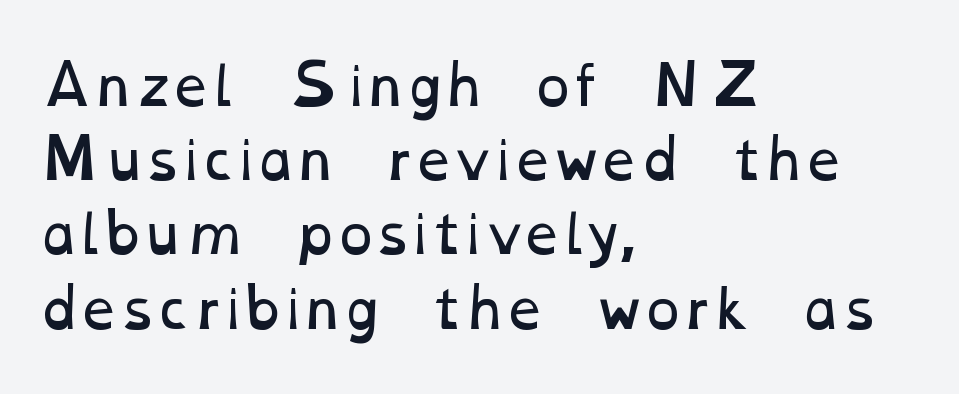
{"bold": "no", "weight": "regular", "width": "wide", "stroke_contrast": "low", "x_height": "medium", "monospaced": "no", "underline": "no", "align": "left", "line_spacing": "normal", "line_spacing_ratio": 1.4, "letter_spacing": "normal", "letter_spacing_em": 0.0, "glyph_px": 53}
